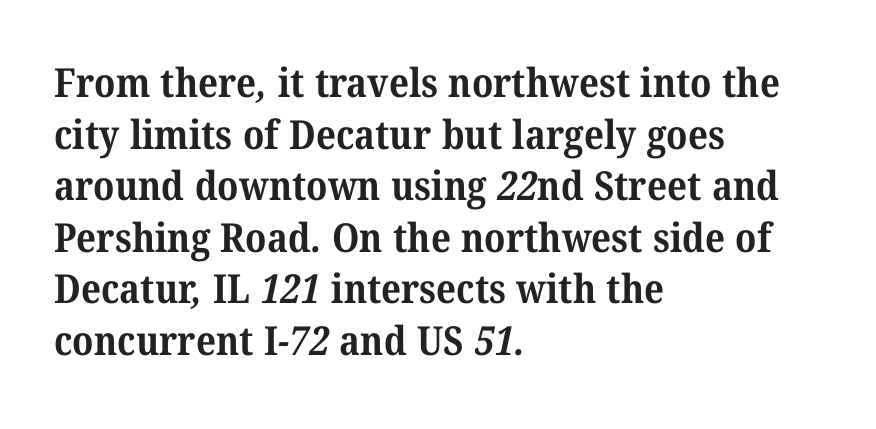
Stroke thickness is high; the sample reads as a true bold. Leftover space on each line is placed entirely after the last word. Inter-character spacing is left at the font's built-in metrics. Serif or sans? Serif — the stroke terminals have little feet. The glyphs are unaccompanied by any horizontal stroke below them.
